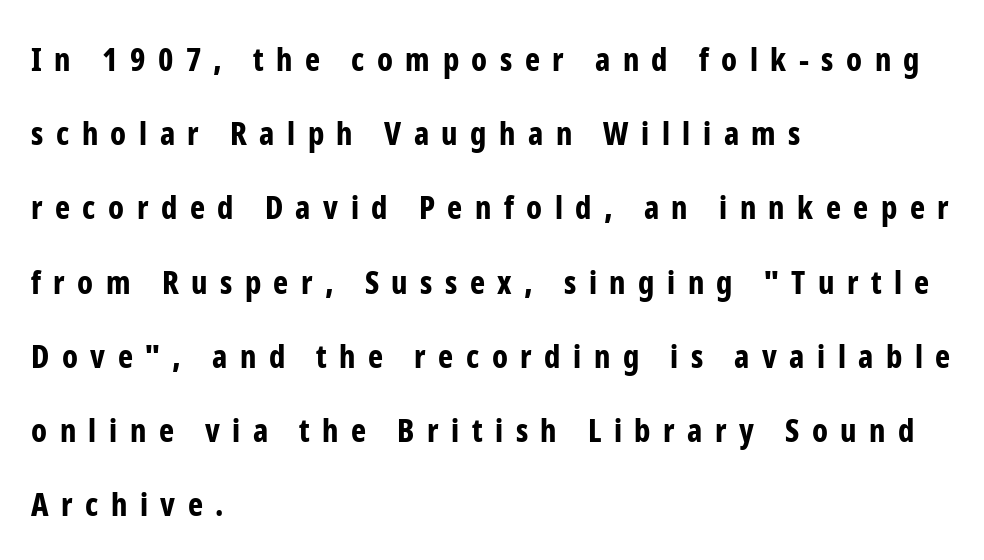
{"serif": "no", "italic": "no", "bold": "yes", "weight": "bold", "width": "condensed", "stroke_contrast": "low", "x_height": "medium", "monospaced": "no", "underline": "no", "align": "left", "line_spacing": "loose", "line_spacing_ratio": 2.32, "letter_spacing": "wide", "letter_spacing_em": 0.39, "glyph_px": 32}
